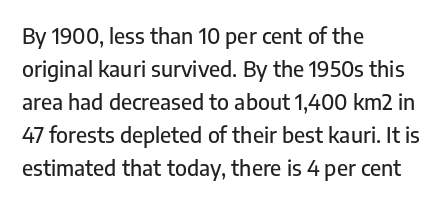
The image shows 21 px text type, upright; set left-aligned, normal line spacing (1.57x), normal letter spacing, not underlined.
